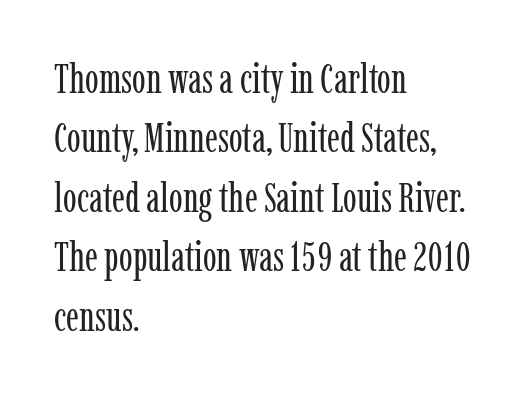
Leading matches the norm, producing a regular column. Serif or sans? Serif — the stroke terminals have little feet. No letter is thick-stroked: the sample isn't bold. The passage shown is typed in a proportional face where columns would drift. Only glyphs here, with clear space below each row. What stands out about the letter spacing? Nothing — it is the standard amount.
